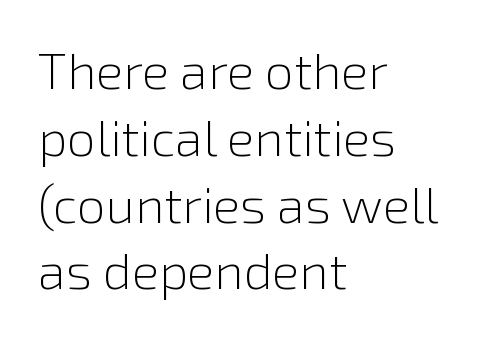
Compared with typical body copy, the letter spacing here is the same. In terms of leading, this rendering sits right in the middle. Underlining? Definitely not there. Weight: not bold — regular or lighter.
